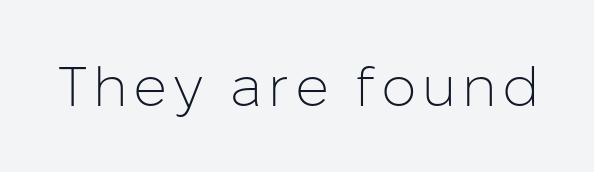
Q: Is the text bold? A: No.
Q: Is the text italic (slanted)? A: No, it is upright.
Q: Is the typeface a serif or a sans-serif typeface? A: Sans-serif.
Q: Is the text underlined? A: No.
Q: Width (condensed, normal, or wide)? A: Normal.
Q: Stroke contrast? A: Low.
Q: x-height? A: Medium.
Q: Monospaced? A: No.
